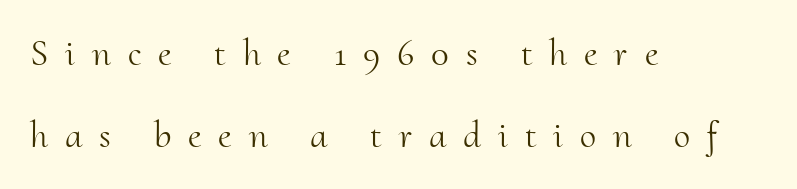
The image shows 37 px light serif type, upright; set left-aligned, loose line spacing (2.22x), unusually wide letter spacing (+0.46 em), not underlined; medium stroke contrast and a small x-height.
